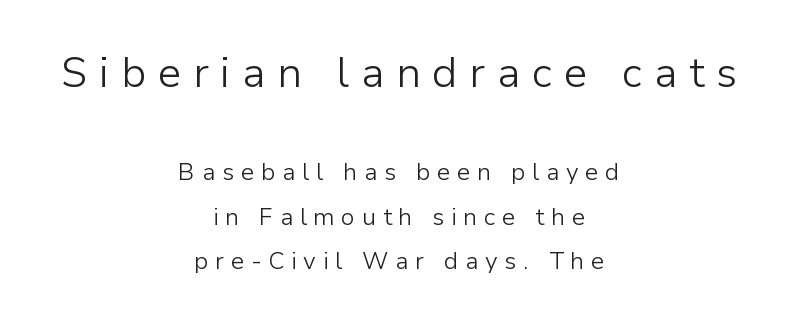
Neither beginnings nor endings align; midpoints do. The letters carry no serifs — their stems end cleanly without finishing strokes. The gap between lines stays unmarked. Nothing heavy about these letters — not bold at all. A roman cut, with each character standing at attention.
